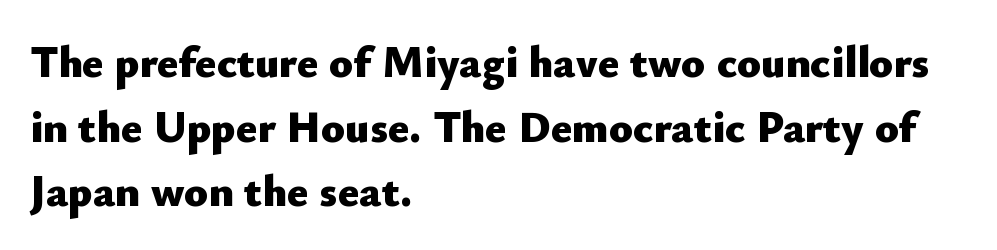
The image shows 44 px heavy sans-serif type, upright; set left-aligned, normal line spacing (1.47x), normal letter spacing, not underlined; low stroke contrast and a small x-height.
